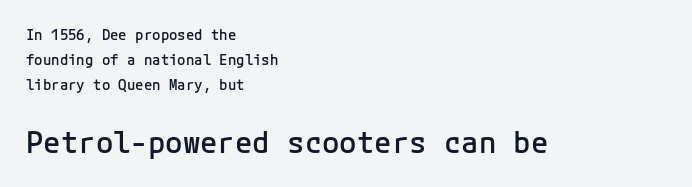
Q: Is the text bold? A: Semi-bold.
Q: Is the text italic (slanted)? A: No, it is upright.
Q: Is the typeface a serif or a sans-serif typeface? A: Sans-serif.
Q: Is the text underlined? A: No.
Q: How is the paragraph aligned? A: Left-aligned.
Q: Is the spacing between letters normal or unusually wide? A: Normal.
Q: Which block of text is set in a larger size, the first (top) or the second (bottom)? A: The second (bottom) one.
Q: Width (condensed, normal, or wide)? A: Normal.
Q: Stroke contrast? A: Low.
Q: x-height? A: Medium.
